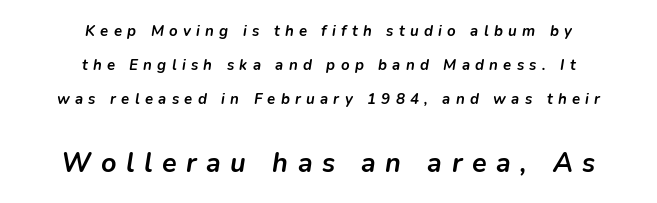
Q: Is the text bold? A: Yes.
Q: Is the text italic (slanted)? A: Yes, it leans right by about 9 degrees.
Q: Is the text underlined? A: No.
Q: How is the paragraph aligned? A: Centered.
Q: Is the spacing between letters normal or unusually wide? A: Unusually wide.
Q: Is the spacing between lines tight, normal or loose? A: Loose.
Q: Which block of text is set in a larger size, the first (top) or the second (bottom)? A: The second (bottom) one.
